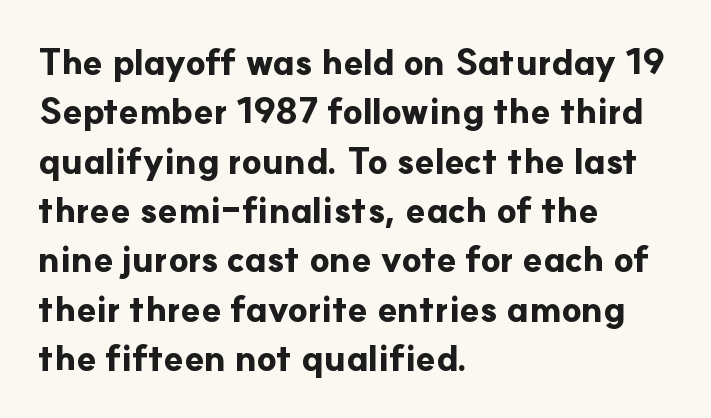
A classic flush-left, rag-right setting is used for this passage. Check where the strokes stop: nothing finishes them off — pure sans. Beneath every word, the page is bare. The letters sit at their default tracking, neither squeezed nor spread. The passage shown is typed in a proportional face where columns would drift.
